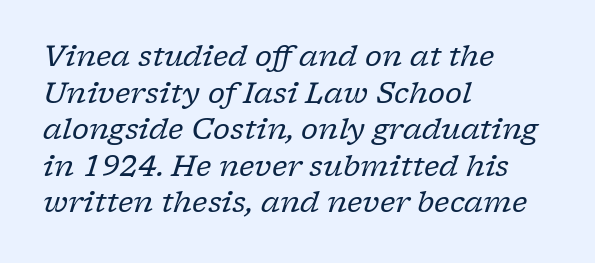
{"serif": "yes", "italic": "yes", "lean": "right", "slant_degrees": 17, "bold": "no", "weight": "regular", "width": "normal", "stroke_contrast": "low", "x_height": "medium", "monospaced": "no", "underline": "no", "align": "left", "line_spacing": "normal", "line_spacing_ratio": 1.26, "letter_spacing": "normal", "letter_spacing_em": 0.0, "glyph_px": 29}
